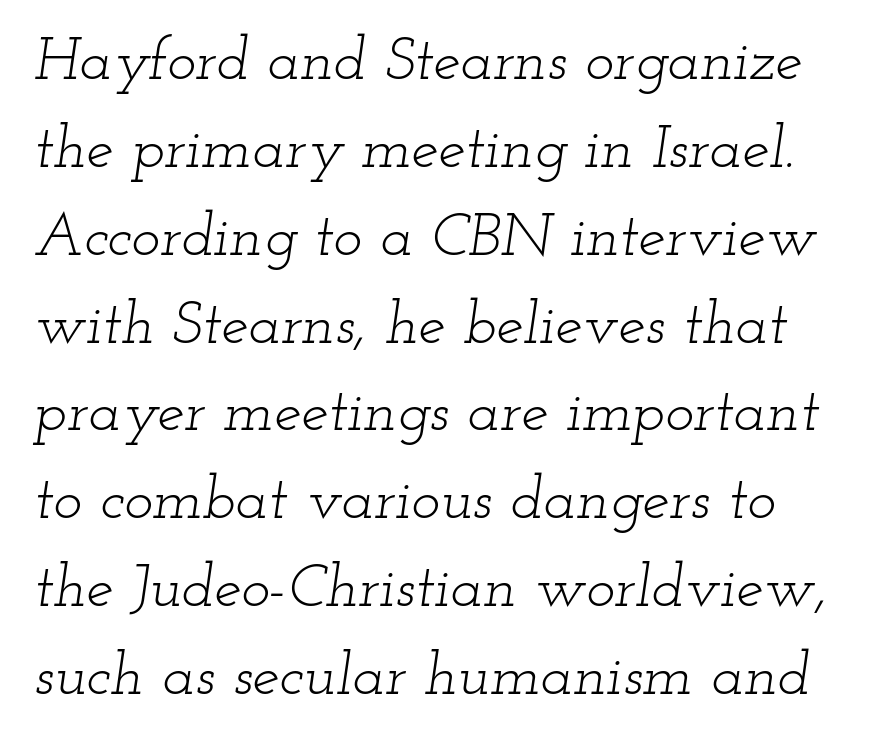
{"serif": "yes", "italic": "yes", "lean": "right", "slant_degrees": 12, "bold": "no", "weight": "light", "width": "wide", "stroke_contrast": "low", "x_height": "small", "monospaced": "no", "underline": "no", "line_spacing": "normal", "line_spacing_ratio": 1.44, "letter_spacing": "normal", "letter_spacing_em": 0.0, "glyph_px": 61}
